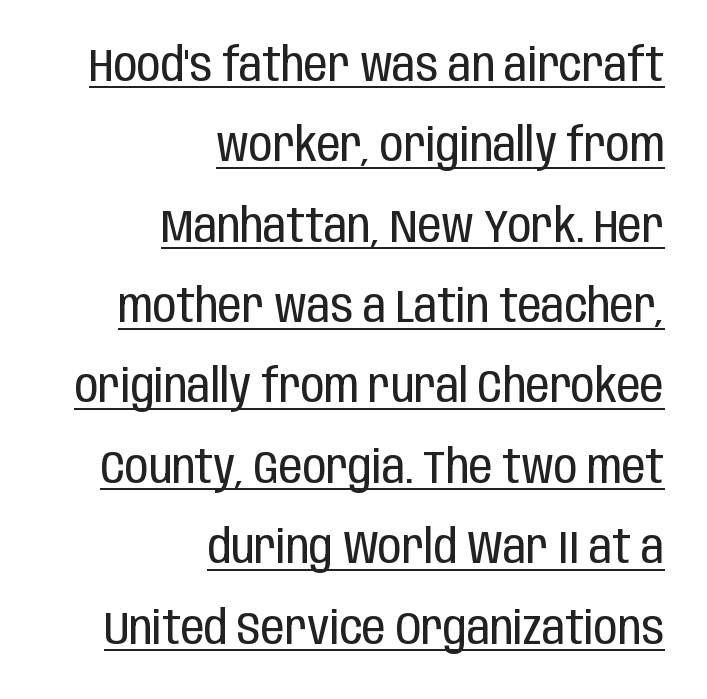
The image shows 47 px regular-weight, condensed sans-serif type, upright; set right-aligned, line spacing 1.71x, normal letter spacing, underlined; low stroke contrast and a large x-height.
